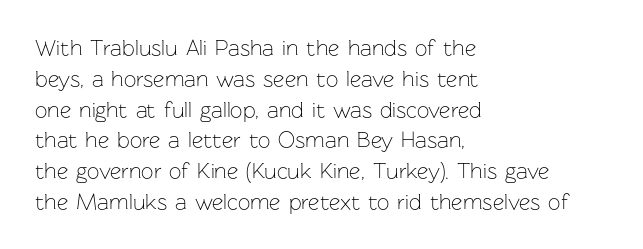
The image shows 22 px text type, upright; set left-aligned, normal line spacing (1.4x), normal letter spacing, not underlined.
